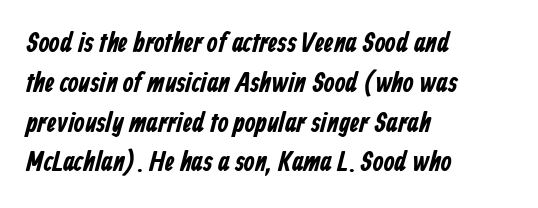
Q: Is the text bold? A: Yes.
Q: Is the typeface a serif or a sans-serif typeface? A: Sans-serif.
Q: Is the text underlined? A: No.
Q: How is the paragraph aligned? A: Left-aligned.
Q: Is the spacing between letters normal or unusually wide? A: Normal.
Q: Is the spacing between lines tight, normal or loose? A: Normal.
Q: Width (condensed, normal, or wide)? A: Condensed.
Q: Stroke contrast? A: Low.
Q: x-height? A: Medium.
Q: Monospaced? A: No.
